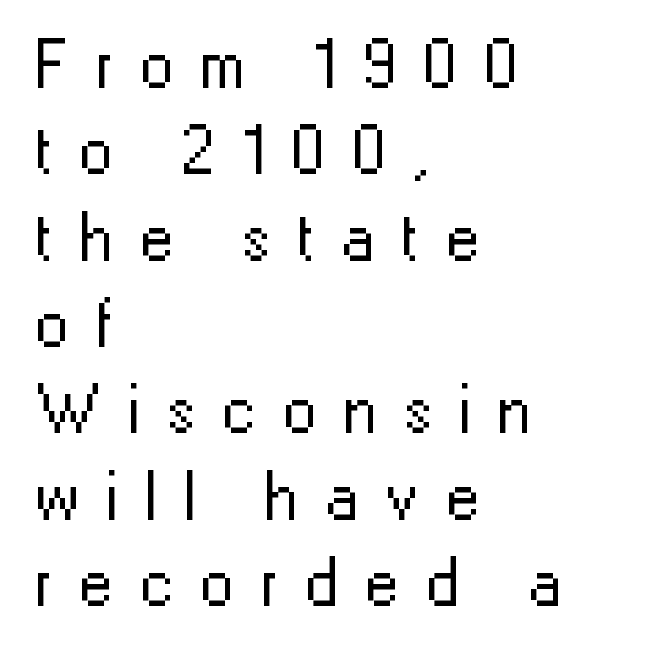
{"serif": "no", "italic": "no", "bold": "no", "weight": "regular", "width": "normal", "stroke_contrast": "low", "x_height": "medium", "monospaced": "no", "underline": "no", "align": "left", "line_spacing": "normal", "line_spacing_ratio": 1.27, "letter_spacing": "wide", "letter_spacing_em": 0.39, "glyph_px": 68}
